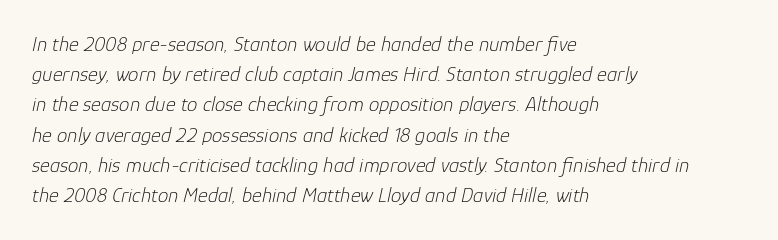
{"italic": "yes", "lean": "right", "slant_degrees": 12, "bold": "no", "underline": "no", "align": "left", "line_spacing": "normal", "line_spacing_ratio": 1.44, "letter_spacing": "normal", "letter_spacing_em": 0.0, "glyph_px": 21}
